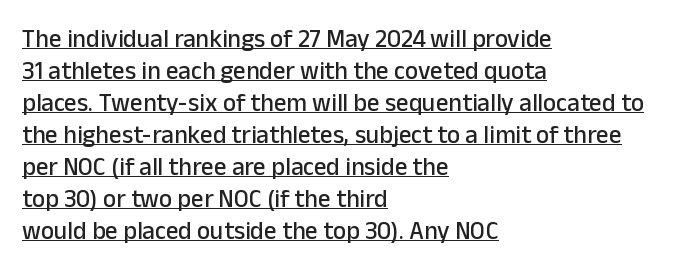
Q: Is the text italic (slanted)? A: No, it is upright.
Q: Is the text underlined? A: Yes.
Q: How is the paragraph aligned? A: Left-aligned.
Q: Is the spacing between letters normal or unusually wide? A: Normal.
Q: Is the spacing between lines tight, normal or loose? A: Normal.
